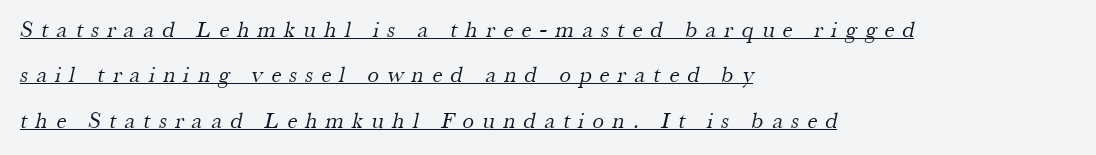
The passage shown is not bold in any degree. The line-height multiplier appears high, well above default. The gaps between neighbouring characters are conspicuously large. Like a heading marked for emphasis, these lines bear an underscore. The setting favours the left margin, as ordinary paragraphs usually do.
